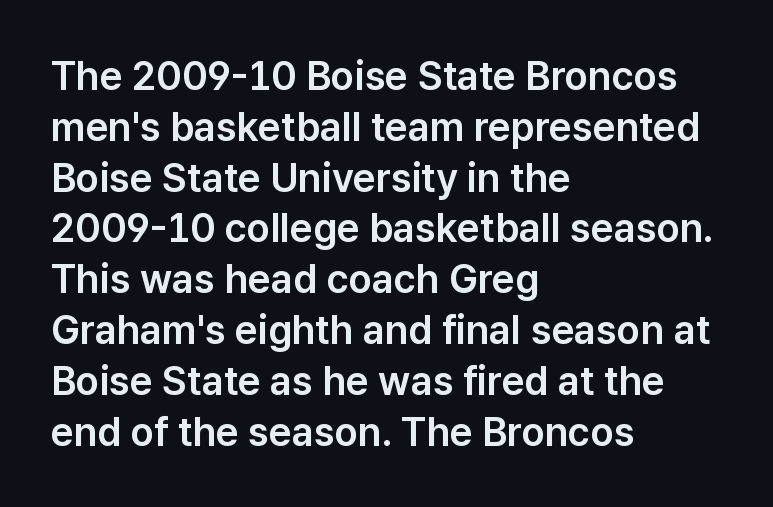
Q: Is the text italic (slanted)? A: No, it is upright.
Q: Is the typeface a serif or a sans-serif typeface? A: Sans-serif.
Q: Is the text underlined? A: No.
Q: How is the paragraph aligned? A: Left-aligned.
Q: Is the spacing between letters normal or unusually wide? A: Normal.
Q: Is the spacing between lines tight, normal or loose? A: Normal.
Q: Width (condensed, normal, or wide)? A: Normal.
Q: Stroke contrast? A: Low.
Q: x-height? A: Medium.
Q: Monospaced? A: No.
